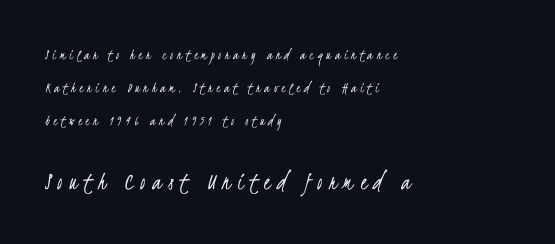
Q: Is the text bold? A: No.
Q: Is the text underlined? A: No.
Q: How is the paragraph aligned? A: Left-aligned.
Q: Is the spacing between letters normal or unusually wide? A: Unusually wide.
Q: Is the spacing between lines tight, normal or loose? A: Loose.
Q: Which block of text is set in a larger size, the first (top) or the second (bottom)? A: The second (bottom) one.
